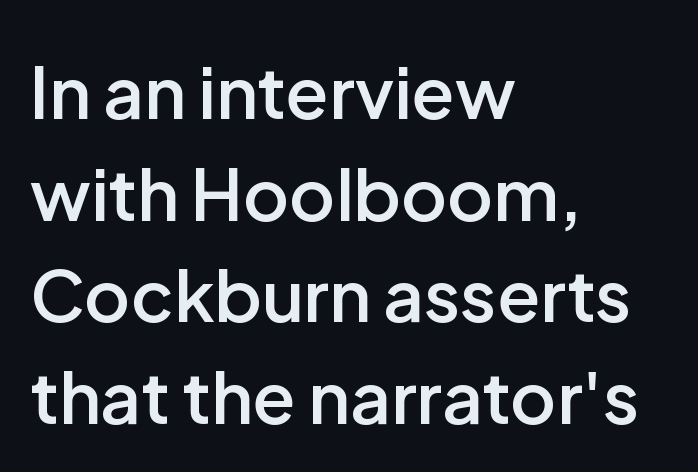
Reading down the column, the eye jumps a familiar distance to each next line. Upright lettering throughout. The rendering shows plain stroke endings on the letterforms — a sans-serif design. Each word holds together tightly as a unit, with standard inter-letter gaps.
